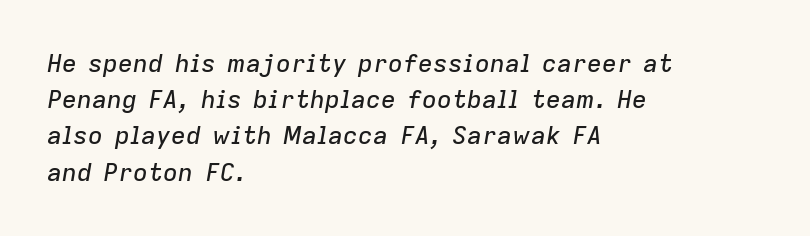
Rule under the text: the space is simply empty. A typesetter would call this zero additional tracking. All the whitespace from short lines collects on the right. Whoever set this chose a conventional vertical rhythm. The passage shown leans; its letterforms are oblique.
